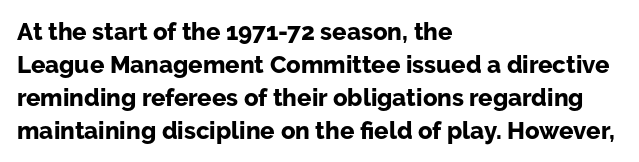
The tracking reads as untouched default to a designer's eye. Check the space under the baseline: it is left empty. The letters stand straight up with perfectly vertical stems. Each line starts at the same left margin while the right side varies. Weight check: bold — yes, fully. These lines sit exactly where default settings would place them.
